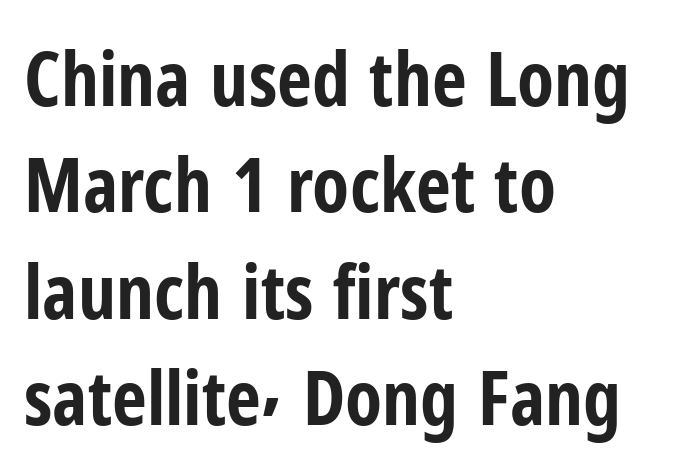
{"serif": "no", "italic": "no", "bold": "yes", "weight": "bold", "width": "condensed", "stroke_contrast": "low", "x_height": "medium", "monospaced": "no", "underline": "no", "align": "left", "line_spacing": "normal", "line_spacing_ratio": 1.4, "letter_spacing": "normal", "letter_spacing_em": 0.0, "glyph_px": 76}
